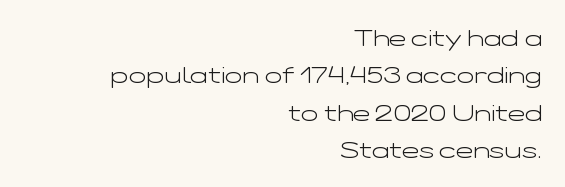
{"italic": "no", "bold": "no", "underline": "no", "align": "right", "line_spacing": "normal", "line_spacing_ratio": 1.62, "letter_spacing": "normal", "letter_spacing_em": 0.0, "glyph_px": 23}
